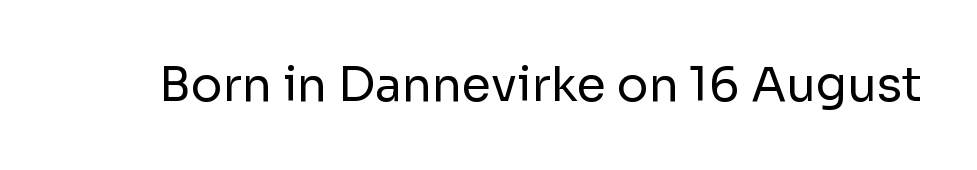
{"serif": "no", "italic": "no", "bold": "no", "weight": "regular", "width": "normal", "stroke_contrast": "low", "x_height": "medium", "monospaced": "no", "underline": "no", "letter_spacing": "normal", "letter_spacing_em": 0.0, "glyph_px": 47}
